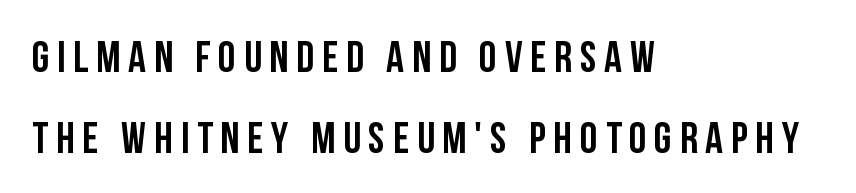
The image shows 44 px condensed sans-serif type, upright; set left-aligned, line spacing 1.83x, not underlined; low stroke contrast and a large x-height.
